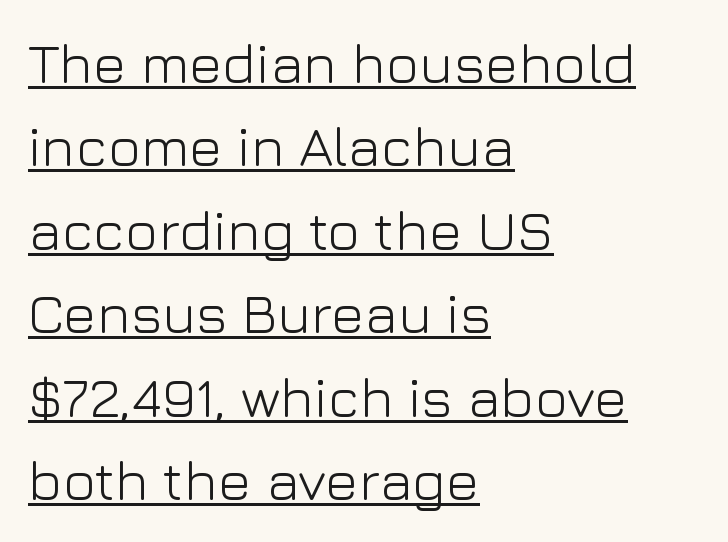
Stem width sits at or under what a default text font uses. One glance says typical: line gaps are just what's usual. This is sans-serif lettering, the kind often seen on screens and signage. The string is rendered with underlining switched on. Typeset ragged right — the left edge is the straight one. Think of a printed novel: that variable character pitch is what you see here.
